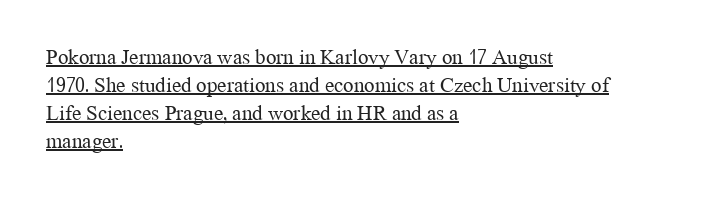
The image shows 21 px text type, upright; set left-aligned, normal line spacing (1.34x), normal letter spacing, underlined.
